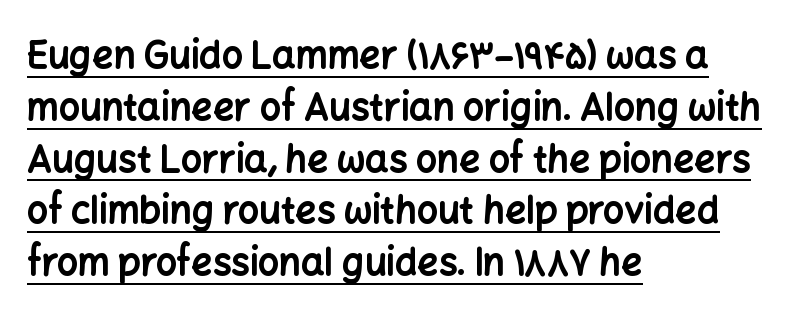
The image shows 37 px bold sans-serif type, upright; set left-aligned, normal line spacing (1.4x), normal letter spacing, underlined; low stroke contrast and a medium x-height.
